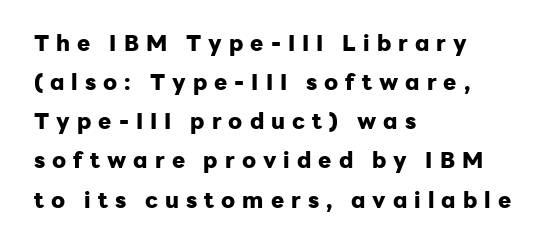
Rule under the text: the space is simply empty. Italic: no, the glyphs are upright roman. Is the type bold? Yes — the strokes are clearly thick and heavy. Short note: letters widely spaced.
